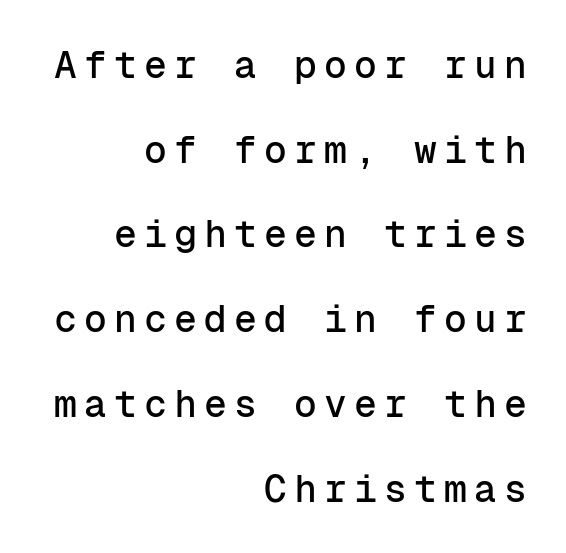
Which margin do the lines hug? The right one — the left edge is uneven. Students, observe: this is what heavily led, spacious text looks like. Nope, no serifs anywhere on these letters. Each row of text sits above clean, open space. This sample has the even, mechanical cadence of fixed-width lettering. In terms of posture, this sample is upright.
